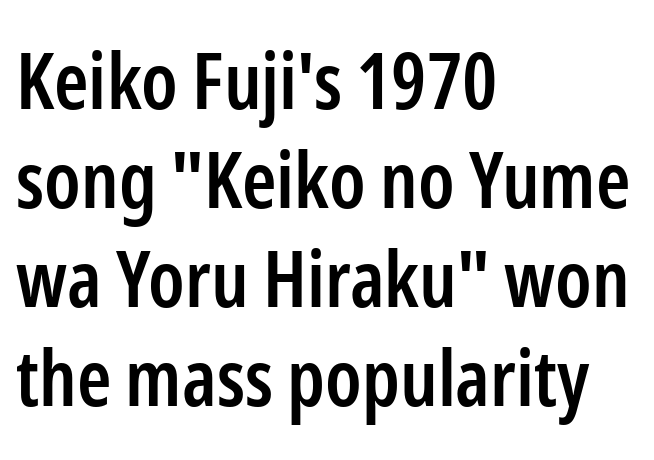
{"serif": "no", "italic": "no", "bold": "semi", "weight": "semibold", "width": "condensed", "stroke_contrast": "low", "x_height": "medium", "monospaced": "no", "underline": "no", "align": "left", "line_spacing": "normal", "line_spacing_ratio": 1.27, "letter_spacing": "normal", "letter_spacing_em": 0.0, "glyph_px": 78}
